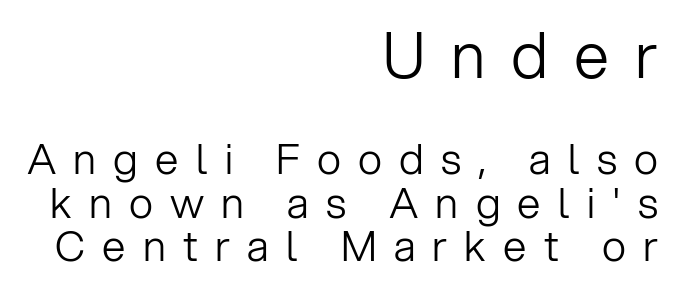
The image shows 63 px light sans-serif type, upright; set right-aligned, tight line spacing (1.03x), unusually wide letter spacing (+0.41 em), not underlined; the first (top) block is 1.5x larger; low stroke contrast and a medium x-height.
